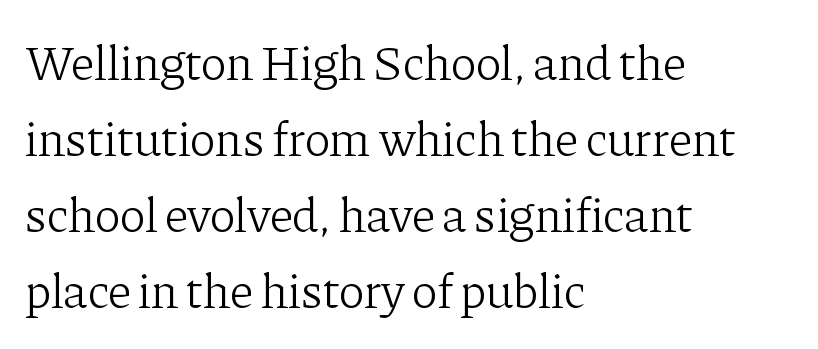
Weight class: somewhere from thin through regular. The face used here is proportionally spaced, like ordinary book or web type. Tracking value appears to be zero — textbook default spacing. Notice how the passage keeps a crisp vertical edge on the left only.
